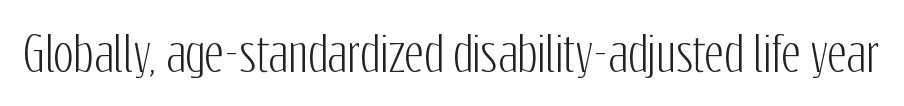
Q: Is the text italic (slanted)? A: No, it is upright.
Q: Is the typeface a serif or a sans-serif typeface? A: Sans-serif.
Q: Is the text underlined? A: No.
Q: Is the spacing between letters normal or unusually wide? A: Normal.
Q: Width (condensed, normal, or wide)? A: Condensed.
Q: Stroke contrast? A: Low.
Q: x-height? A: Medium.
Q: Monospaced? A: No.
